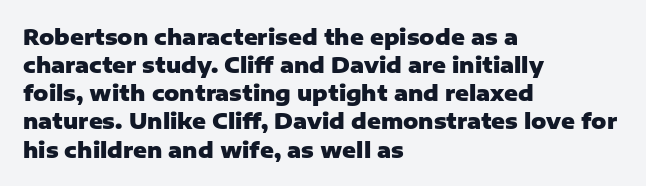
Anything drawn beneath the words? Only blank space. Evenly set lines give the paragraph a standard silhouette. In CSS terms this would be text-align: left. The font's upright variant was chosen for this text. Strokes here are thick enough to call this a true bold.
